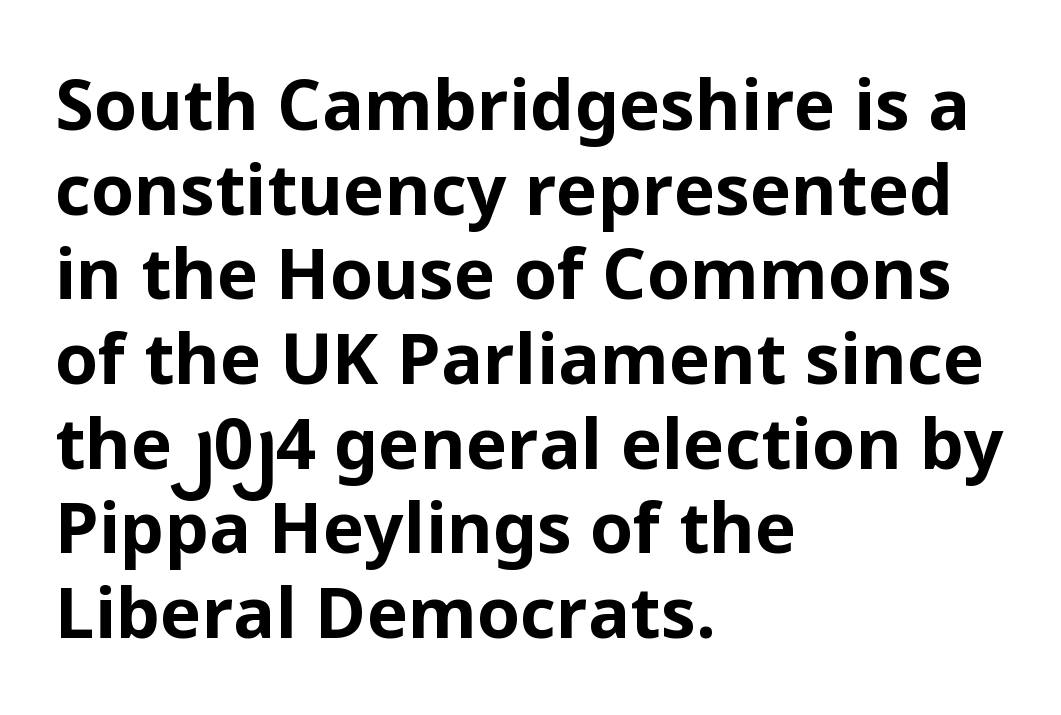
The image shows 70 px bold sans-serif type, upright; set left-aligned, line spacing 1.21x, normal letter spacing, not underlined; low stroke contrast and a medium x-height.
